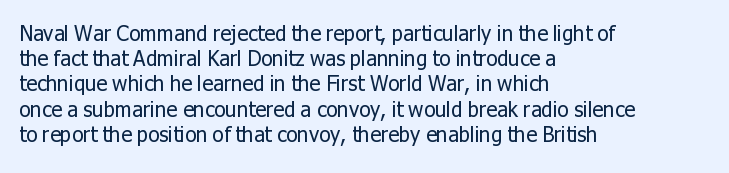
The letterforms sit shoulder to shoulder at normal distance. Typeset ragged right — the left edge is the straight one. The lettering holds an erect, upright posture throughout. Vertical stems look standard width or narrower in stroke. Beneath every word, the page is bare.
